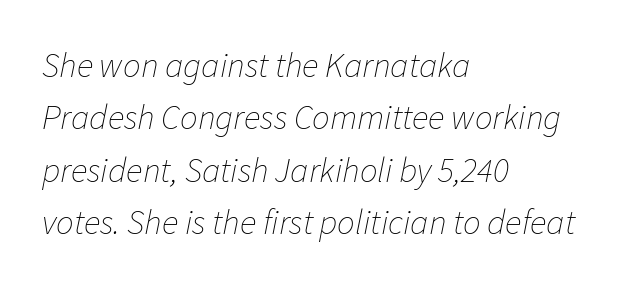
{"italic": "yes", "lean": "right", "slant_degrees": 11, "bold": "no", "weight": "thin", "width": "normal", "stroke_contrast": "low", "x_height": "medium", "monospaced": "no", "underline": "no", "align": "left", "line_spacing": "normal", "line_spacing_ratio": 1.5, "letter_spacing": "normal", "letter_spacing_em": 0.0, "glyph_px": 35}
